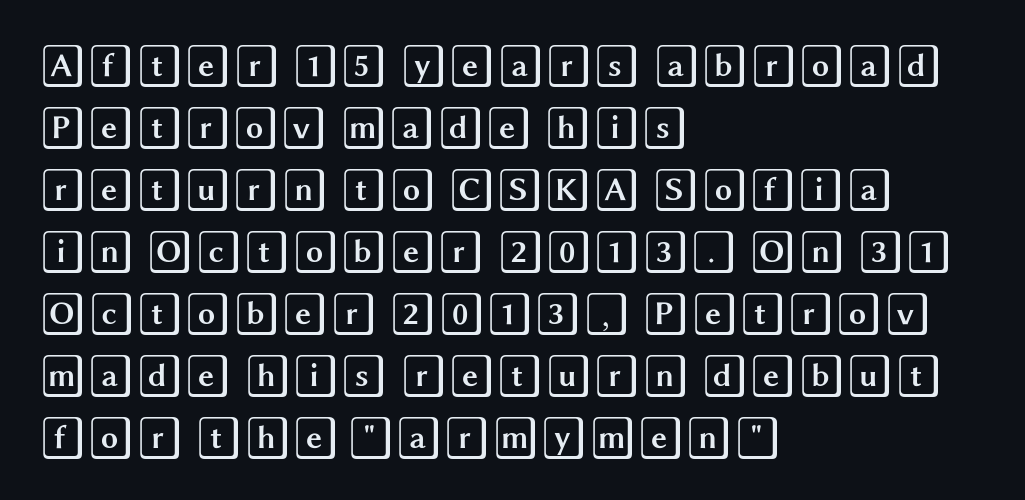
The image shows 44 px wide type, upright; set left-aligned, normal line spacing (1.41x), normal letter spacing, not underlined; a large x-height.
